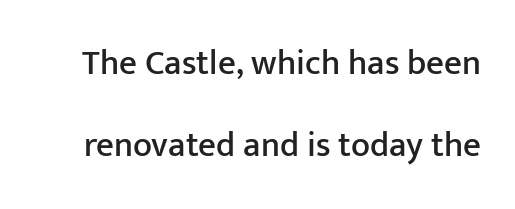
You could call the tracking neutral — neither tight nor loose. The rendering uses a large line-height, opening up the rows. Words float on clear page, feet unadorned. The letters stand straight up with perfectly vertical stems. To sum up the face: it is a sans, with no serifs.
